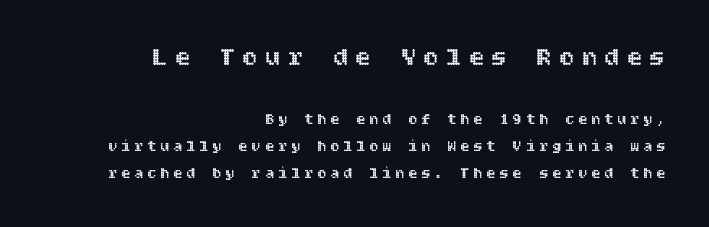
The image shows 26 px text type, upright; set right-aligned, line spacing 1.8x, unusually wide letter spacing (+0.27 em), not underlined; the first (top) block is 1.73x larger.
